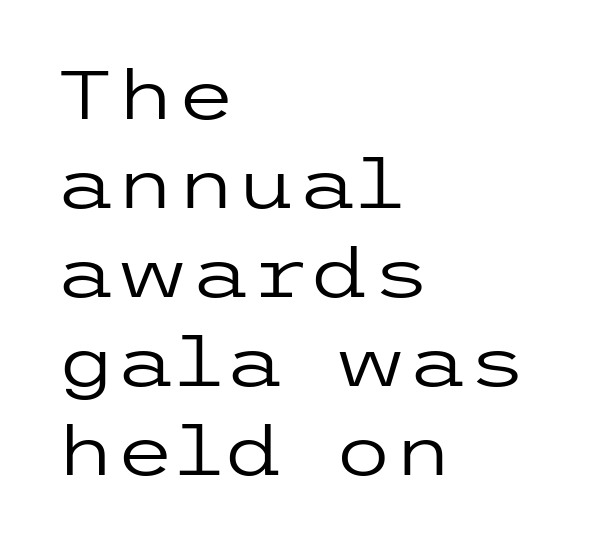
{"serif": "no", "italic": "no", "bold": "no", "weight": "regular", "width": "wide", "stroke_contrast": "low", "x_height": "medium", "underline": "no", "align": "left", "line_spacing": "normal", "line_spacing_ratio": 1.29, "letter_spacing": "normal", "letter_spacing_em": 0.0, "glyph_px": 69}
